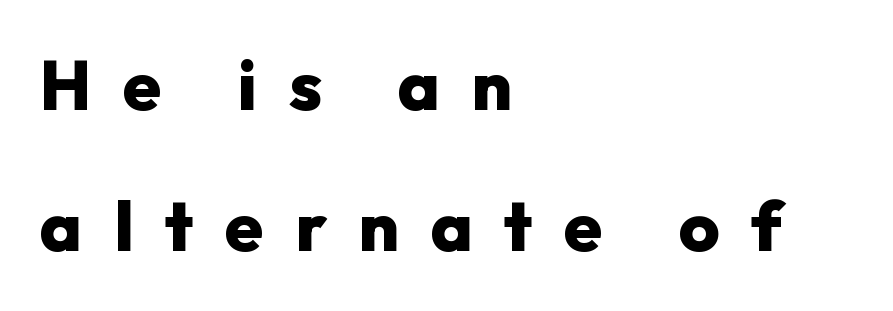
Italic? Not at all — the glyphs are vertical. Tracking here is generous; glyphs stand well apart from one another. Every row of glyphs begins at an identical x-position on the left. The typeface chosen for these lines omits serifs. A bare baseline throughout the passage.
